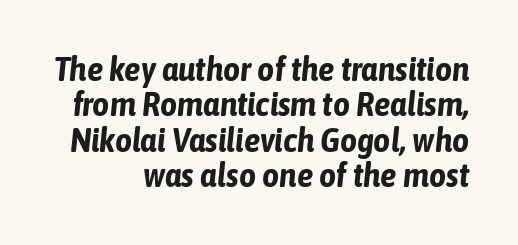
The letters advance in unequal steps, a hallmark of proportional type. Posture: slanted. The face used here has the dense, thick strokes of a bold. Underlining? Definitely not there. Closely set lines give the paragraph a compact silhouette.
